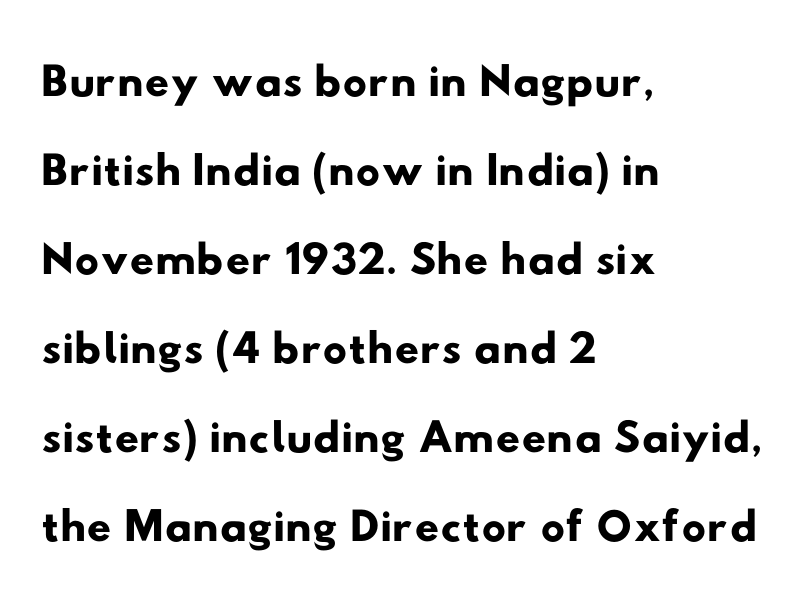
{"serif": "no", "width": "wide", "stroke_contrast": "low", "x_height": "small", "monospaced": "no", "underline": "no", "align": "left", "line_spacing": "normal", "line_spacing_ratio": 1.31, "letter_spacing": "normal", "letter_spacing_em": 0.0, "glyph_px": 68}
